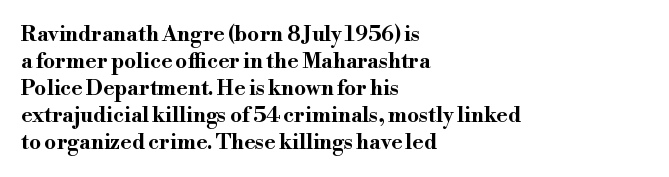
Which margin do the lines hug? The left one — the right edge is uneven. The foot of each line stays bare and open. Strokes here are thick enough to call this a true bold. Does the lettering tilt? It doesn't — this is upright. You could call the tracking neutral — neither tight nor loose. Interline gaps are of average width in this sample.
